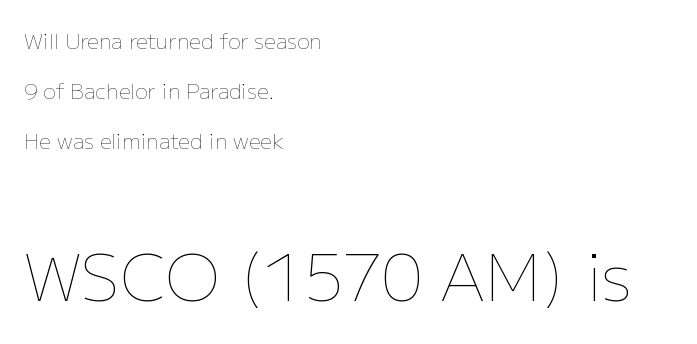
{"italic": "no", "bold": "no", "weight": "thin", "width": "normal", "stroke_contrast": "low", "x_height": "medium", "monospaced": "no", "underline": "no", "align": "left", "line_spacing": "loose", "line_spacing_ratio": 2.39, "letter_spacing": "normal", "letter_spacing_em": 0.0, "larger_block": "second", "size_ratio": 3.05, "glyph_px": 64}
